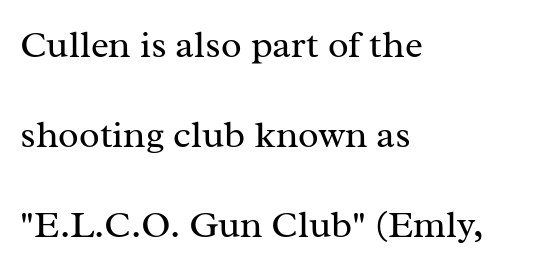
The image shows 38 px regular-weight serif type, upright; set left-aligned, loose line spacing (2.37x), normal letter spacing, not underlined; medium stroke contrast and a medium x-height.
